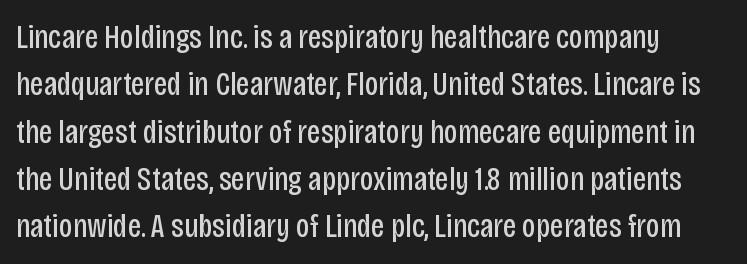
{"serif": "no", "italic": "no", "bold": "no", "weight": "regular", "width": "condensed", "stroke_contrast": "low", "x_height": "large", "monospaced": "no", "underline": "no", "line_spacing": "normal", "line_spacing_ratio": 1.39, "letter_spacing": "normal", "letter_spacing_em": 0.0, "glyph_px": 34}
